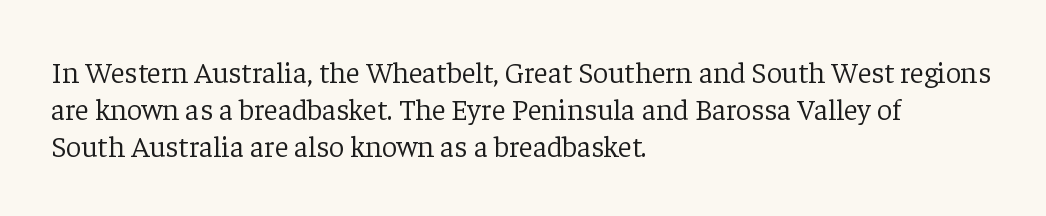
{"serif": "yes", "italic": "no", "bold": "no", "weight": "light", "width": "normal", "stroke_contrast": "low", "x_height": "medium", "monospaced": "no", "underline": "no", "align": "left", "line_spacing_ratio": 1.24, "letter_spacing": "normal", "letter_spacing_em": 0.0, "glyph_px": 30}
